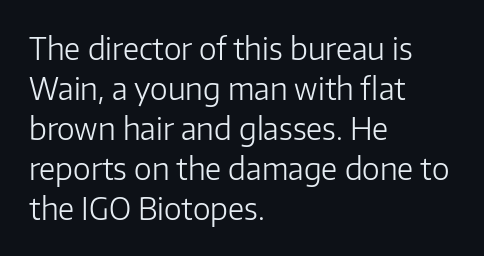
Q: Is the text bold? A: No.
Q: Is the text italic (slanted)? A: No, it is upright.
Q: Is the typeface a serif or a sans-serif typeface? A: Sans-serif.
Q: Is the text underlined? A: No.
Q: How is the paragraph aligned? A: Left-aligned.
Q: Is the spacing between letters normal or unusually wide? A: Normal.
Q: Is the spacing between lines tight, normal or loose? A: Normal.
Q: Width (condensed, normal, or wide)? A: Normal.
Q: Stroke contrast? A: Low.
Q: x-height? A: Medium.
Q: Monospaced? A: No.
